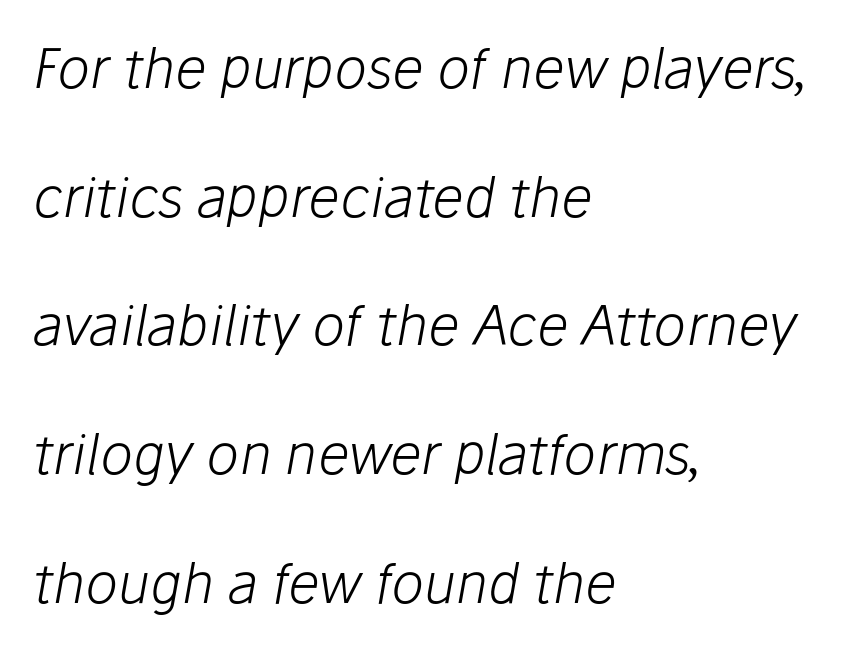
The strokes carry an ordinary text weight at most. Quick note: interline space is abundant. Caption: multi-line text, flush left, ragged right. A typesetter would mark this as italic.
